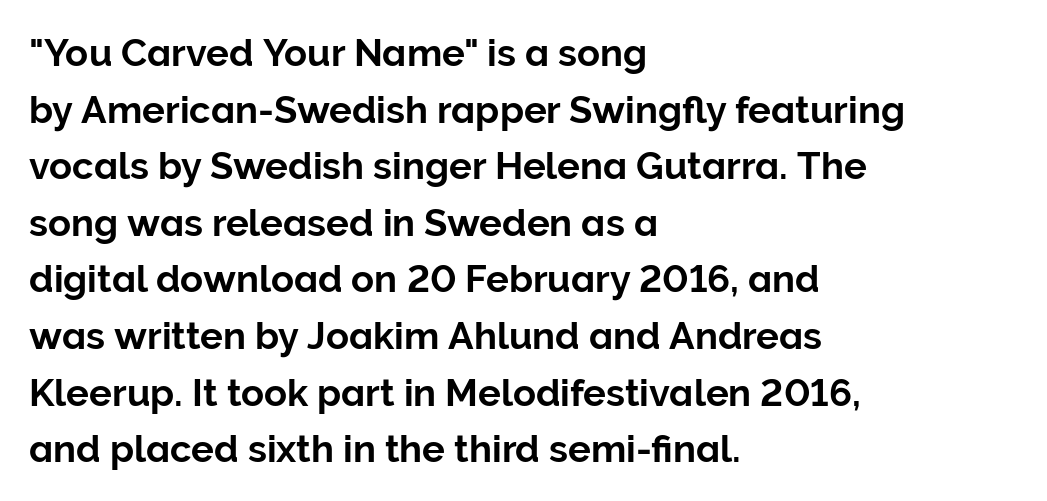
The image shows 38 px sans-serif type, upright; set left-aligned, normal line spacing (1.49x), normal letter spacing, not underlined; low stroke contrast and a medium x-height.
